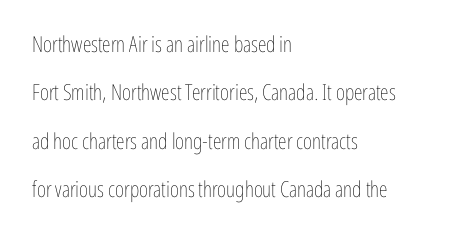
This rendering uses left alignment, leaving the right contour irregular. Check under the words: just untouched page. The strokes are not fattened; the text isn't bold. Quick note: interline space is abundant. This is roman type, the default non-slanted kind.
